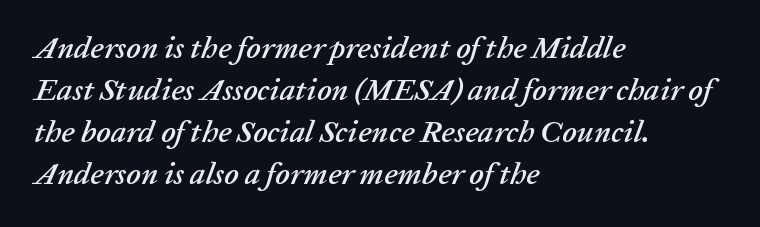
Reading down the column, the eye jumps a familiar distance to each next line. You can tell it's italic because the verticals aren't actually vertical. The letters advance in unequal steps, a hallmark of proportional type. Is the letter spacing exaggerated? No — it looks like the ordinary default.
